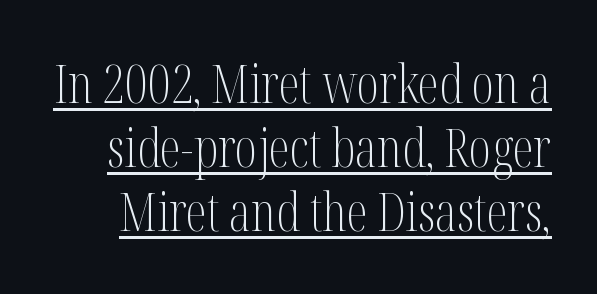
Q: Is the text bold? A: No.
Q: Is the text italic (slanted)? A: No, it is upright.
Q: Is the typeface a serif or a sans-serif typeface? A: Serif.
Q: Is the text underlined? A: Yes.
Q: Is the spacing between letters normal or unusually wide? A: Normal.
Q: Width (condensed, normal, or wide)? A: Condensed.
Q: Stroke contrast? A: Medium.
Q: x-height? A: Medium.
Q: Monospaced? A: No.
